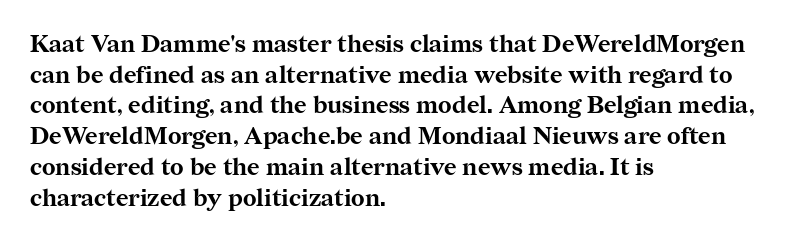
Summary of weight: heavy, a full bold. Tracking value appears to be zero — textbook default spacing. No italicization has been applied; the sample stays upright. The words here are not underlined. A normal amount of white space separates one row of letters from the next.
